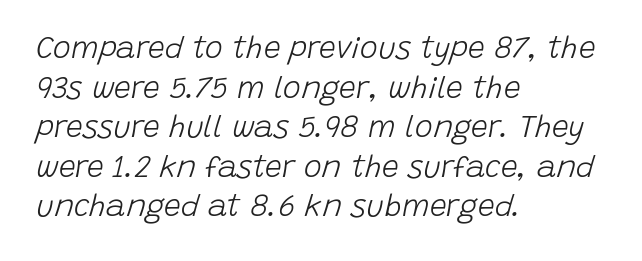
Q: Is the text bold? A: No.
Q: Is the text italic (slanted)? A: Yes, it leans right by about 15 degrees.
Q: Is the text underlined? A: No.
Q: How is the paragraph aligned? A: Left-aligned.
Q: Is the spacing between letters normal or unusually wide? A: Normal.
Q: Is the spacing between lines tight, normal or loose? A: Normal.
Q: Width (condensed, normal, or wide)? A: Normal.
Q: Stroke contrast? A: Low.
Q: x-height? A: Large.
Q: Monospaced? A: No.
